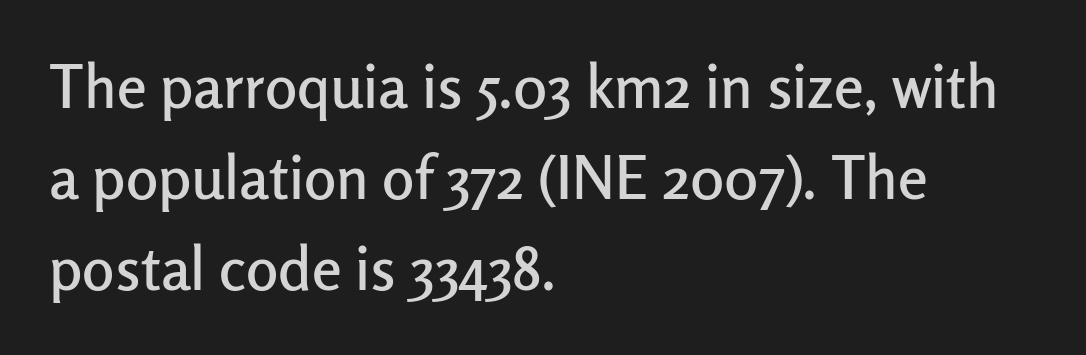
{"serif": "no", "italic": "no", "width": "normal", "stroke_contrast": "low", "x_height": "medium", "monospaced": "no", "underline": "no", "align": "left", "line_spacing": "normal", "line_spacing_ratio": 1.52, "letter_spacing": "normal", "letter_spacing_em": 0.0, "glyph_px": 60}
